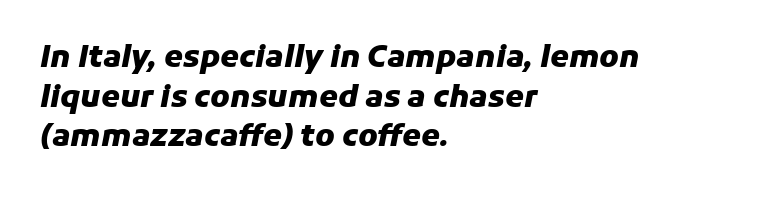
This is heavy type, rendered in bold. Slant detected: the letters are inclined. The letters advance in unequal steps, a hallmark of proportional type. Underline: absent. Between one letter and the next there's only the usual sliver of space.
